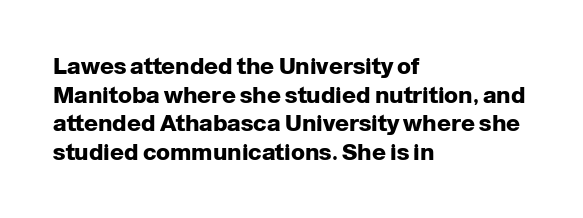
{"italic": "no", "bold": "yes", "underline": "no", "align": "left", "line_spacing_ratio": 1.24, "letter_spacing": "normal", "letter_spacing_em": 0.0, "glyph_px": 23}
